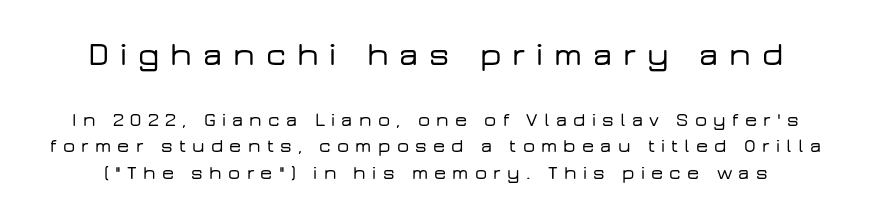
The image shows 33 px wide sans-serif type, upright; set normal line spacing (1.4x), unusually wide letter spacing (+0.33 em), not underlined; the first (top) block is 1.74x larger; low stroke contrast and a medium x-height.
